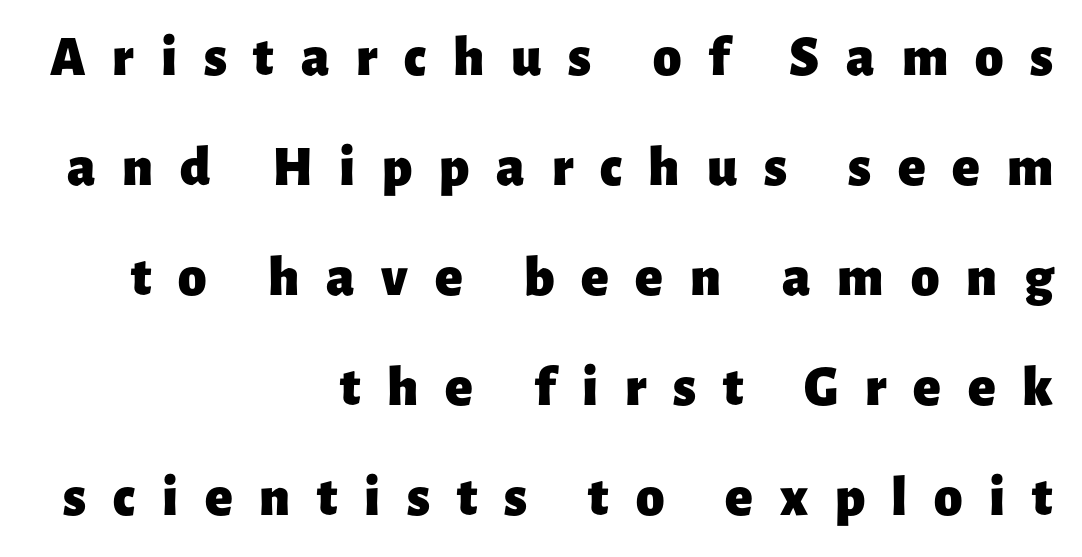
Q: Is the text bold? A: Yes.
Q: Is the text italic (slanted)? A: No, it is upright.
Q: Is the typeface a serif or a sans-serif typeface? A: Sans-serif.
Q: Is the text underlined? A: No.
Q: How is the paragraph aligned? A: Right-aligned.
Q: Is the spacing between letters normal or unusually wide? A: Unusually wide.
Q: Is the spacing between lines tight, normal or loose? A: Loose.
Q: Width (condensed, normal, or wide)? A: Normal.
Q: Stroke contrast? A: Low.
Q: x-height? A: Medium.
Q: Monospaced? A: No.
